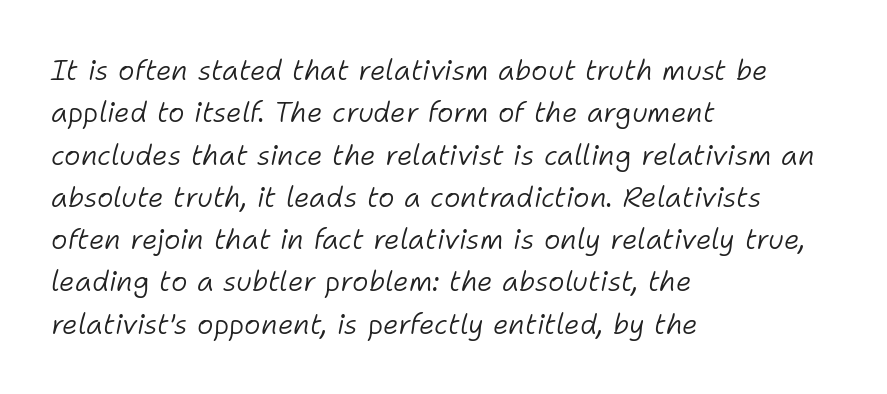
{"italic": "yes", "lean": "right", "slant_degrees": 11, "bold": "no", "weight": "light", "width": "normal", "stroke_contrast": "low", "x_height": "medium", "monospaced": "no", "underline": "no", "align": "left", "line_spacing": "normal", "line_spacing_ratio": 1.51, "letter_spacing": "normal", "letter_spacing_em": 0.0, "glyph_px": 28}
